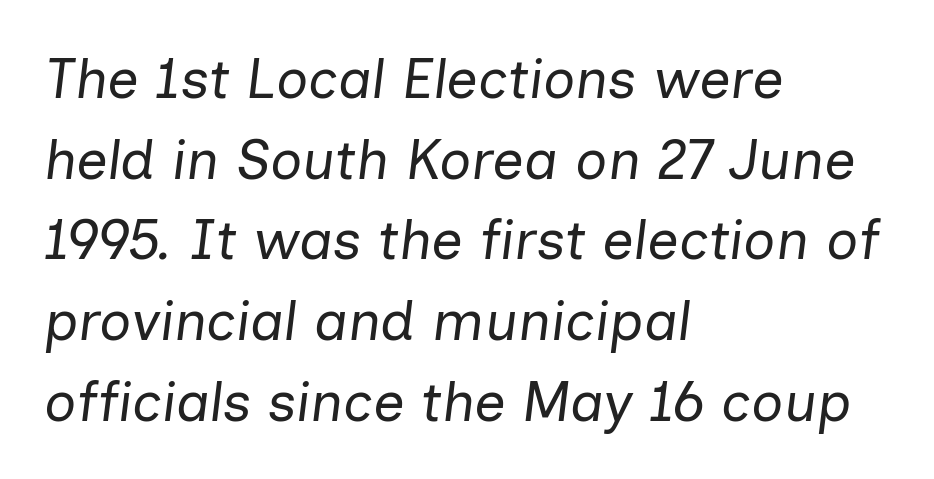
In CSS terms this would be text-align: left. The whole block is typeset with a tilt. A typesetter would call this proportional, since set widths differ per character. Unmarked baselines from the first word to the last. Each word holds together tightly as a unit, with standard inter-letter gaps.
